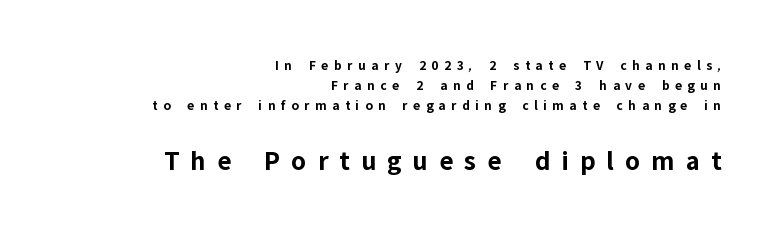
{"serif": "no", "italic": "no", "bold": "yes", "weight": "bold", "width": "normal", "stroke_contrast": "low", "x_height": "medium", "monospaced": "no", "underline": "no", "align": "right", "line_spacing": "normal", "line_spacing_ratio": 1.42, "letter_spacing": "wide", "letter_spacing_em": 0.4, "larger_block": "second", "size_ratio": 2.0, "glyph_px": 28}
